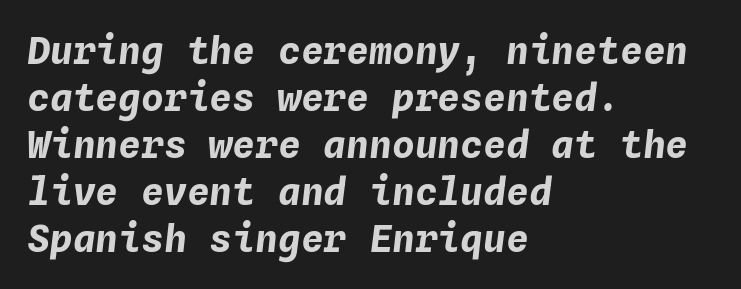
Bare-footed words on every line. Between one letter and the next there's only the usual sliver of space. Looks like terminal output: every glyph gets an equal slot. The passage shown is emphatically bold.
